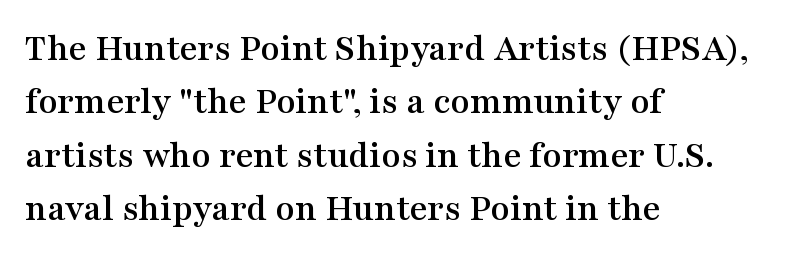
The image shows 39 px wide serif type, upright; set left-aligned, normal line spacing (1.37x), normal letter spacing, not underlined; medium stroke contrast and a medium x-height.
